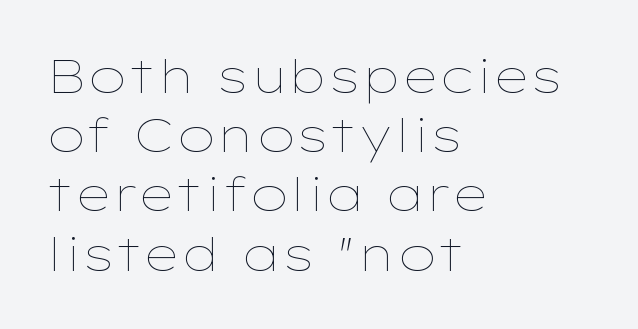
The image shows 47 px thin, wide type, upright; set left-aligned, normal line spacing (1.26x), normal letter spacing, not underlined; low stroke contrast and a medium x-height.
